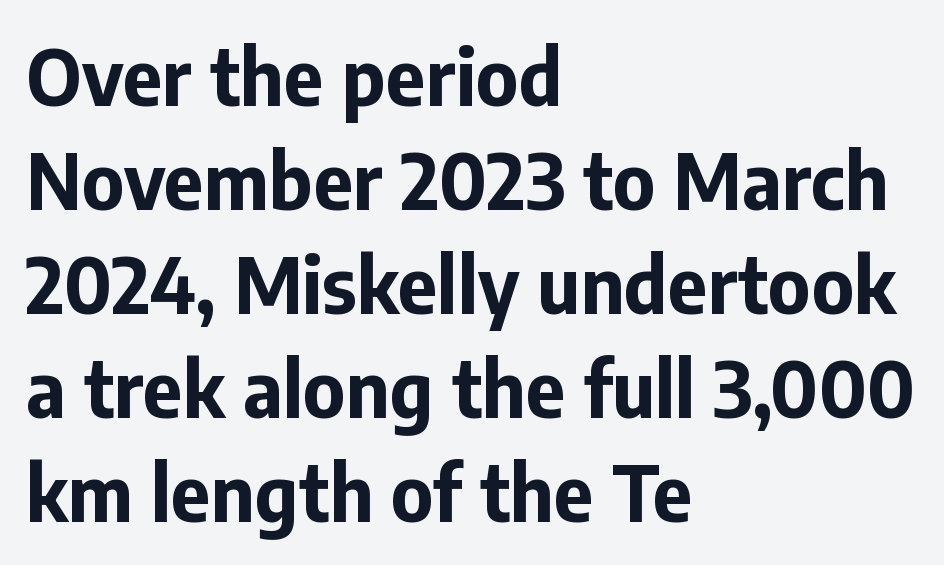
Q: Is the text bold? A: Yes.
Q: Is the text italic (slanted)? A: No, it is upright.
Q: Is the typeface a serif or a sans-serif typeface? A: Sans-serif.
Q: Is the text underlined? A: No.
Q: How is the paragraph aligned? A: Left-aligned.
Q: Is the spacing between letters normal or unusually wide? A: Normal.
Q: Is the spacing between lines tight, normal or loose? A: Normal.
Q: Width (condensed, normal, or wide)? A: Normal.
Q: Stroke contrast? A: Low.
Q: x-height? A: Medium.
Q: Monospaced? A: No.
